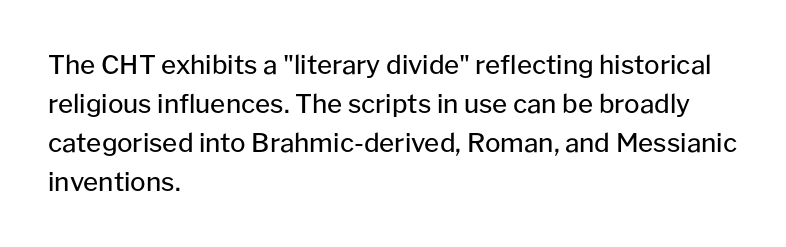
The image shows 26 px text type, upright; set left-aligned, normal line spacing (1.5x), normal letter spacing, not underlined.
